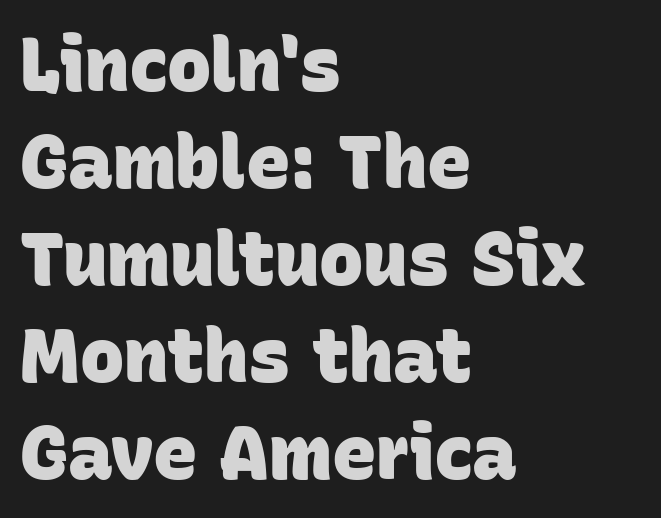
This rendering employs a face without finishing strokes, i.e., a sans-serif. Rule under the text: the space is simply empty. Each line starts at the same left margin while the right side varies. Looks like regular typesetting: each glyph gets only the width it needs.
